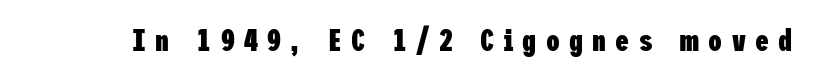
The image shows 31 px heavy, condensed sans-serif type, upright; set unusually wide letter spacing (+0.3 em), not underlined; low stroke contrast and a medium x-height.
